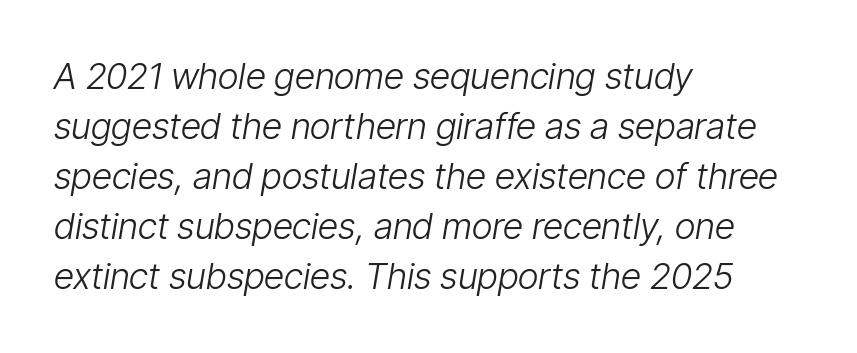
The image shows 36 px light, condensed type, italic (leaning right); set left-aligned, normal line spacing (1.39x), normal letter spacing, not underlined; low stroke contrast and a medium x-height.
